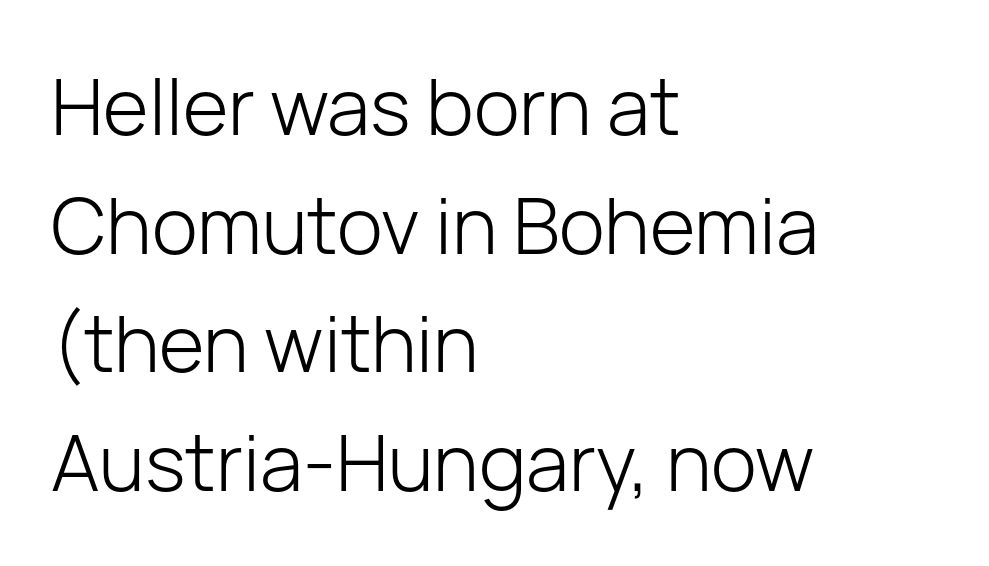
{"serif": "no", "italic": "no", "bold": "no", "weight": "light", "width": "normal", "stroke_contrast": "low", "x_height": "medium", "monospaced": "no", "underline": "no", "align": "left", "line_spacing": "normal", "line_spacing_ratio": 1.52, "letter_spacing": "normal", "letter_spacing_em": 0.0, "glyph_px": 78}
